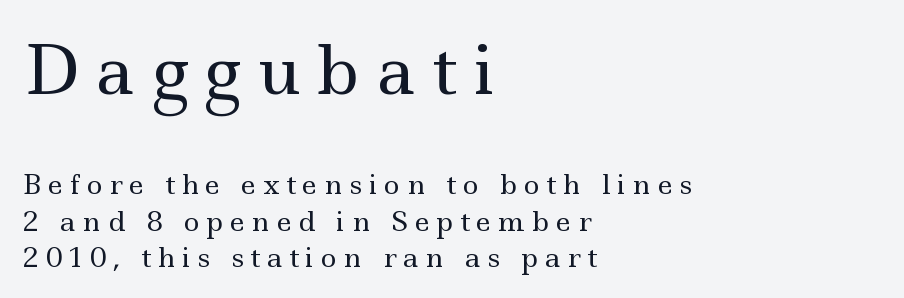
{"serif": "yes", "italic": "no", "bold": "no", "weight": "regular", "width": "wide", "x_height": "small", "monospaced": "no", "underline": "no", "align": "left", "line_spacing": "normal", "line_spacing_ratio": 1.34, "letter_spacing": "wide", "letter_spacing_em": 0.25, "larger_block": "first", "size_ratio": 2.48, "glyph_px": 67}
